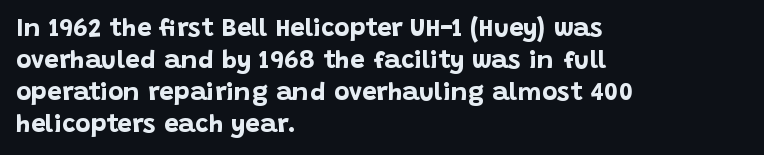
Q: Is the text bold? A: Yes.
Q: Is the text italic (slanted)? A: No, it is upright.
Q: Is the text underlined? A: No.
Q: How is the paragraph aligned? A: Left-aligned.
Q: Is the spacing between letters normal or unusually wide? A: Normal.
